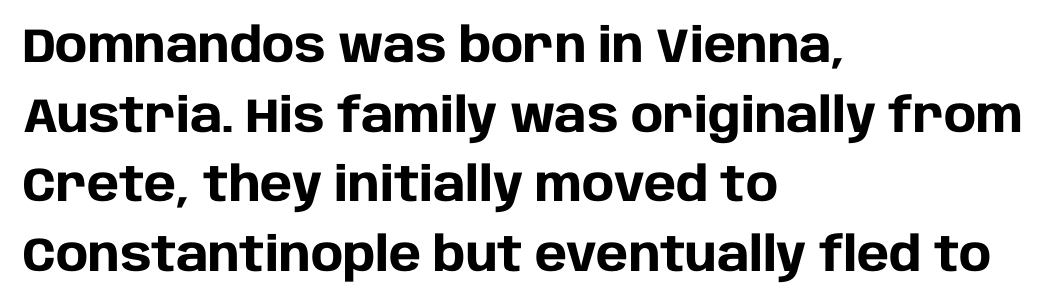
Q: Is the text bold? A: Yes.
Q: Is the text italic (slanted)? A: No, it is upright.
Q: Is the typeface a serif or a sans-serif typeface? A: Sans-serif.
Q: Is the text underlined? A: No.
Q: How is the paragraph aligned? A: Left-aligned.
Q: Is the spacing between letters normal or unusually wide? A: Normal.
Q: Is the spacing between lines tight, normal or loose? A: Normal.
Q: Width (condensed, normal, or wide)? A: Normal.
Q: Stroke contrast? A: Low.
Q: x-height? A: Large.
Q: Monospaced? A: No.
